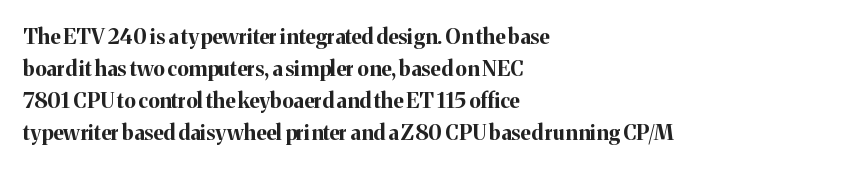
Tracking value appears to be zero — textbook default spacing. Is the type bold? Yes — the strokes are clearly thick and heavy. The block of text has a typical density, with ordinary space between rows. The rag falls on the right side of this text block. Words float on clear page, feet unadorned.
